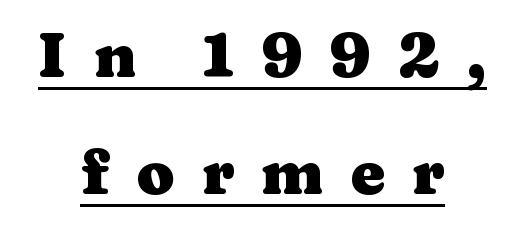
Q: Is the text bold? A: Yes.
Q: Is the text italic (slanted)? A: No, it is upright.
Q: Is the typeface a serif or a sans-serif typeface? A: Serif.
Q: Is the text underlined? A: Yes.
Q: How is the paragraph aligned? A: Centered.
Q: Is the spacing between letters normal or unusually wide? A: Unusually wide.
Q: Width (condensed, normal, or wide)? A: Wide.
Q: Stroke contrast? A: Medium.
Q: x-height? A: Medium.
Q: Monospaced? A: No.
